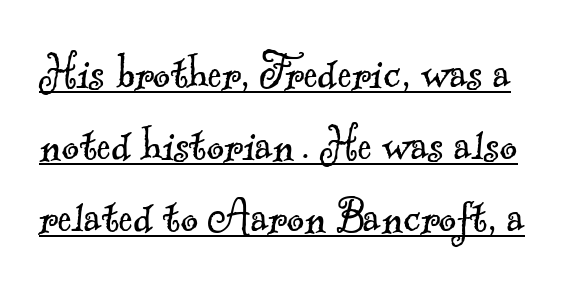
Q: Is the text bold? A: No.
Q: Is the typeface a serif or a sans-serif typeface? A: Serif.
Q: Is the text underlined? A: Yes.
Q: Is the spacing between letters normal or unusually wide? A: Normal.
Q: Is the spacing between lines tight, normal or loose? A: Normal.
Q: Width (condensed, normal, or wide)? A: Normal.
Q: x-height? A: Small.
Q: Monospaced? A: No.
